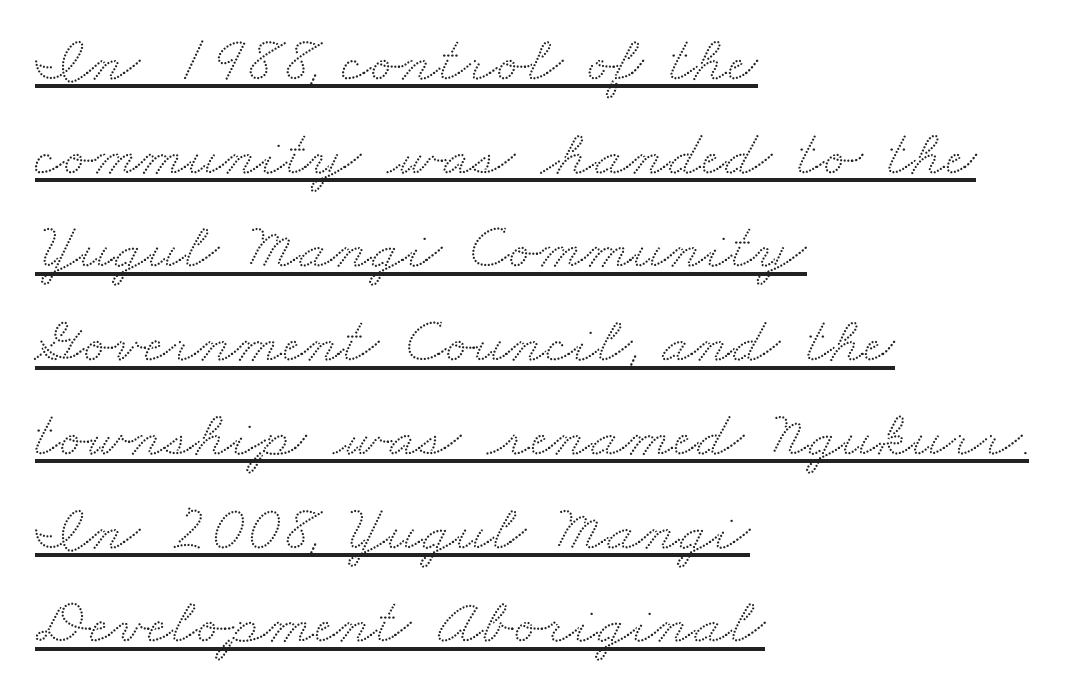
The image shows 66 px wide serif type; set left-aligned, normal line spacing (1.42x), normal letter spacing, underlined; medium stroke contrast and a small x-height.
